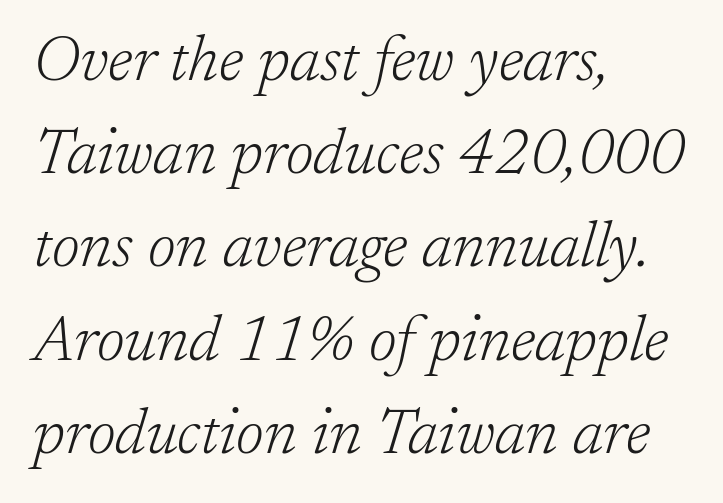
Serif or sans? Serif — the stroke terminals have little feet. The zone under the glyphs is completely vacant. Leading matches the norm, producing a regular column. A typesetter would mark this as italic.
